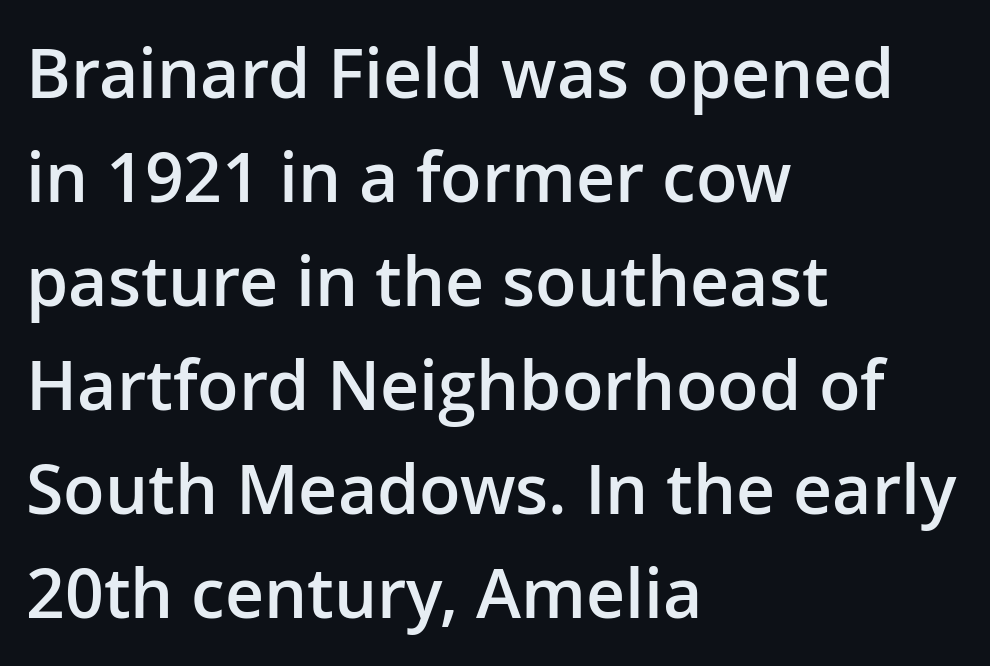
{"serif": "no", "italic": "no", "bold": "semi", "weight": "semibold", "width": "normal", "stroke_contrast": "low", "x_height": "medium", "monospaced": "no", "underline": "no", "align": "left", "line_spacing": "normal", "line_spacing_ratio": 1.53, "letter_spacing": "normal", "letter_spacing_em": 0.0, "glyph_px": 68}
